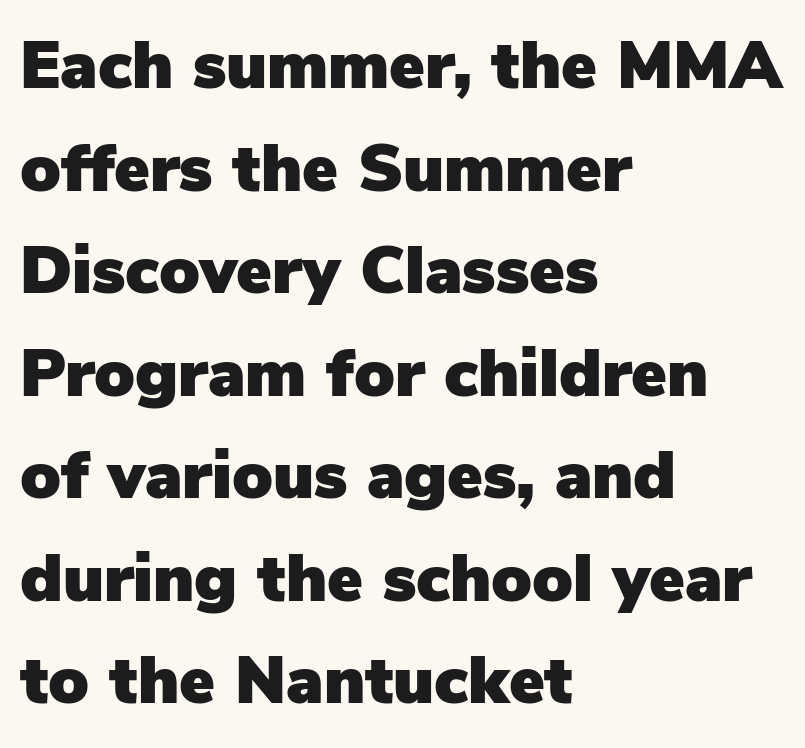
The font's upright variant was chosen for this text. Typographically, this falls in the sans-serif category. The letters sit at their default tracking, neither squeezed nor spread. Honestly, the row spacing looks completely unremarkable. Line beginnings align vertically; line endings do not. The passage shown is typed in a proportional face where columns would drift.
